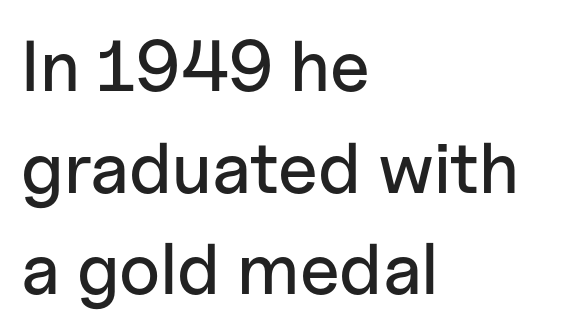
{"serif": "no", "italic": "no", "width": "normal", "stroke_contrast": "low", "x_height": "medium", "monospaced": "no", "underline": "no", "align": "left", "line_spacing": "normal", "line_spacing_ratio": 1.41, "letter_spacing": "normal", "letter_spacing_em": 0.0, "glyph_px": 72}
